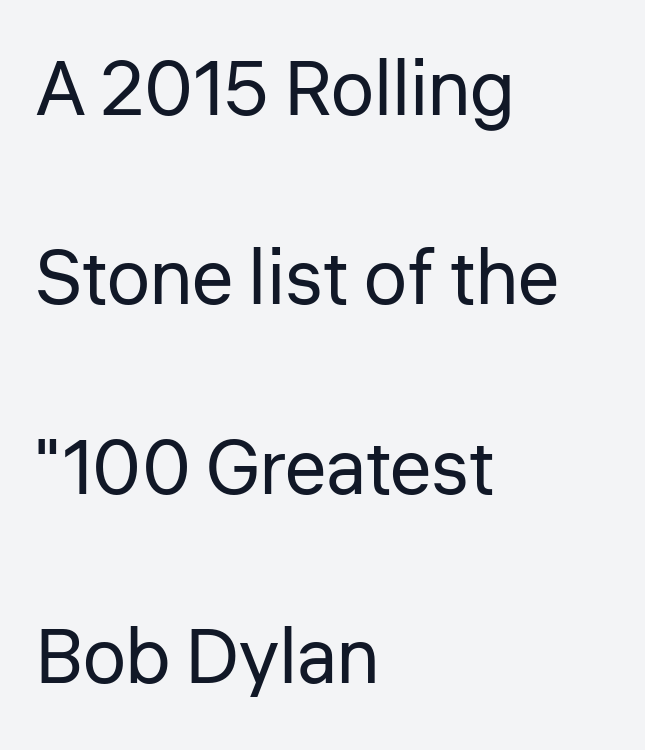
Designer's note — italics off, roman on. No letter is thick-stroked: the sample isn't bold. Letterform terminals end flat and unadorned throughout the passage. Looks like regular typesetting: each glyph gets only the width it needs. Reading down the column, the eye jumps a long way to each next line.
